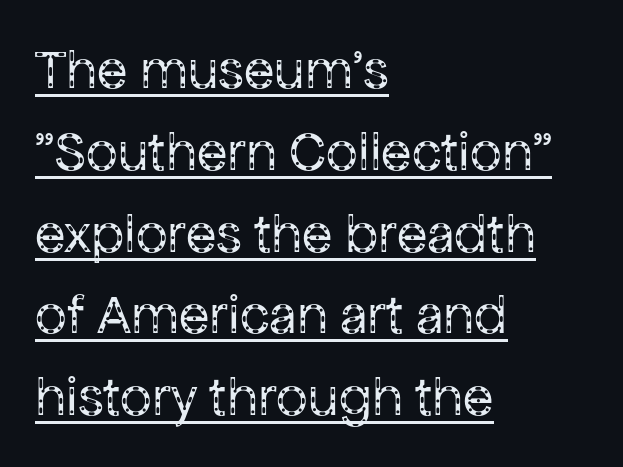
The image shows 56 px regular-weight sans-serif type, upright; set left-aligned, normal line spacing (1.46x), normal letter spacing, underlined; low stroke contrast and a medium x-height.
